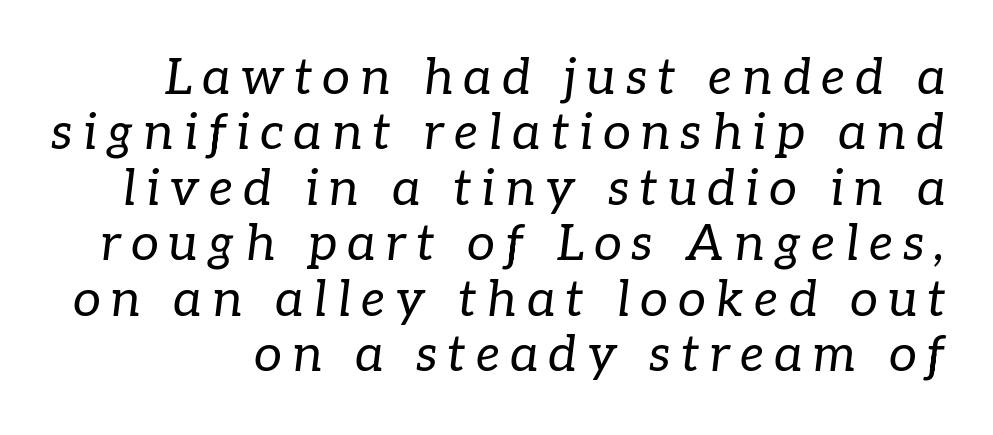
The image shows 50 px regular-weight serif type, italic (leaning right); set tight line spacing (1.11x), unusually wide letter spacing (+0.2 em), not underlined; low stroke contrast and a medium x-height.
